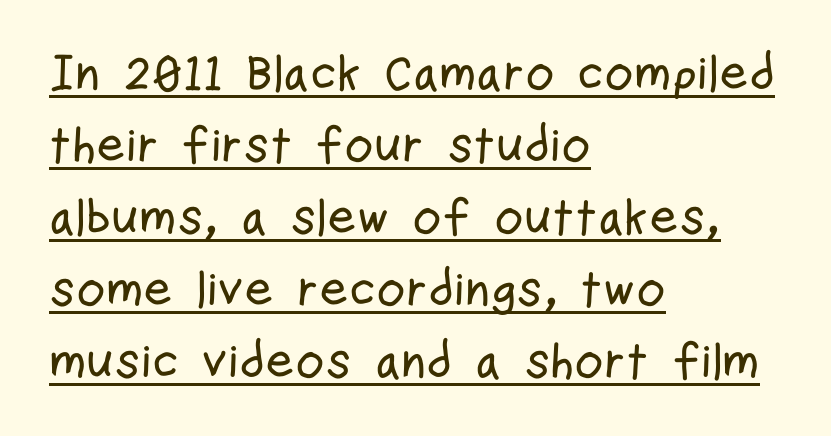
{"serif": "no", "italic": "no", "width": "condensed", "stroke_contrast": "low", "x_height": "medium", "monospaced": "no", "underline": "yes", "align": "left", "line_spacing": "normal", "line_spacing_ratio": 1.44, "letter_spacing": "normal", "letter_spacing_em": 0.0, "glyph_px": 50}
